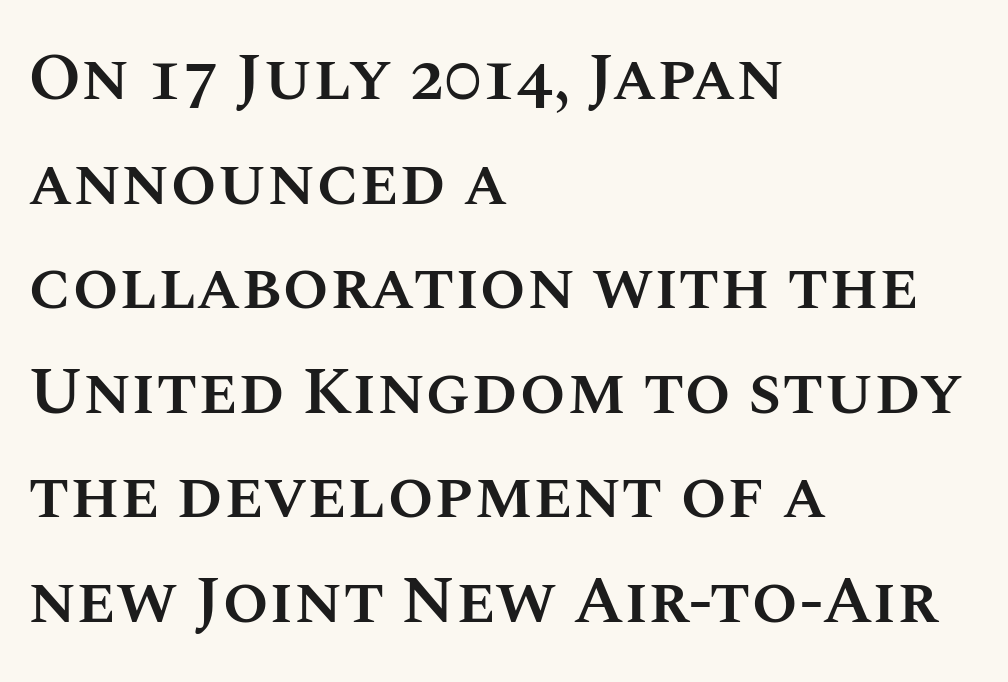
{"italic": "no", "bold": "semi", "weight": "semibold", "width": "normal", "stroke_contrast": "medium", "x_height": "large", "monospaced": "no", "underline": "no", "align": "left", "line_spacing": "normal", "line_spacing_ratio": 1.56, "letter_spacing": "normal", "letter_spacing_em": 0.0, "glyph_px": 67}
